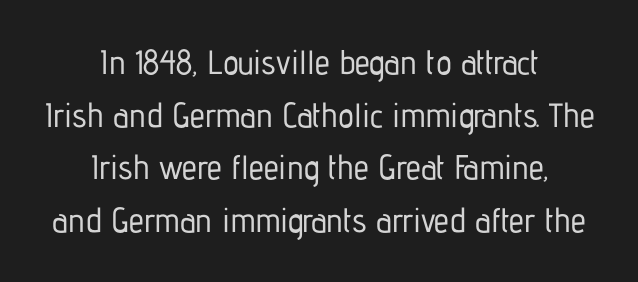
{"serif": "no", "italic": "no", "width": "condensed", "stroke_contrast": "low", "x_height": "medium", "monospaced": "no", "underline": "no", "align": "center", "line_spacing": "normal", "line_spacing_ratio": 1.55, "letter_spacing": "normal", "letter_spacing_em": 0.0, "glyph_px": 34}
